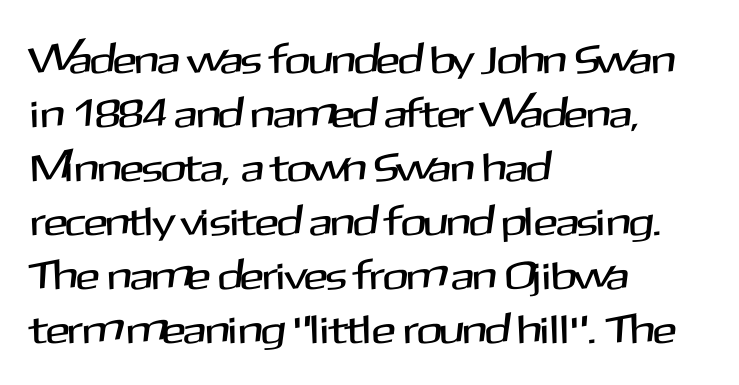
Q: Is the text italic (slanted)? A: No, it is upright.
Q: Is the typeface a serif or a sans-serif typeface? A: Sans-serif.
Q: Is the text underlined? A: No.
Q: How is the paragraph aligned? A: Left-aligned.
Q: Is the spacing between letters normal or unusually wide? A: Normal.
Q: Is the spacing between lines tight, normal or loose? A: Normal.
Q: Width (condensed, normal, or wide)? A: Normal.
Q: Stroke contrast? A: Medium.
Q: x-height? A: Medium.
Q: Monospaced? A: No.
